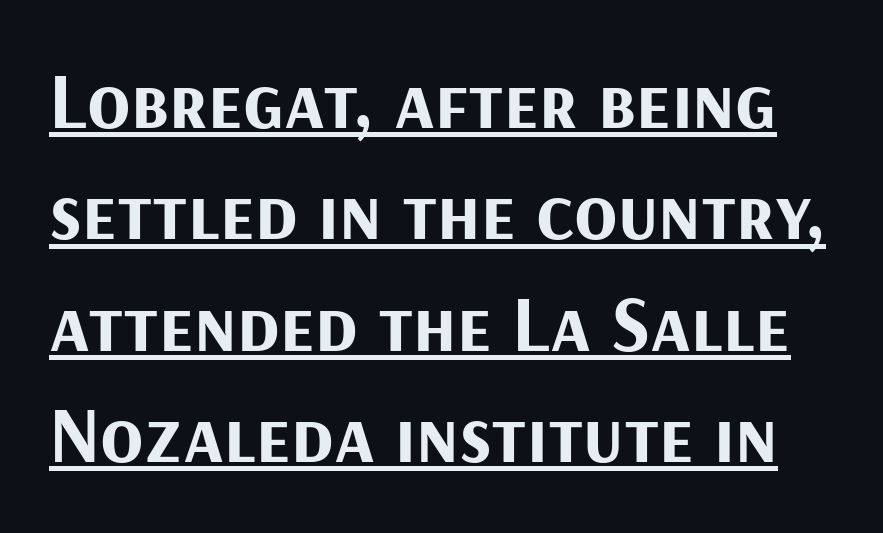
This sample has the flowing, uneven cadence of proportional lettering. This is underlined copy, the kind a proofreader might mark for attention. This sample uses plain, unmodified letter spacing. The typesetting leans heavy: a genuine bold.
